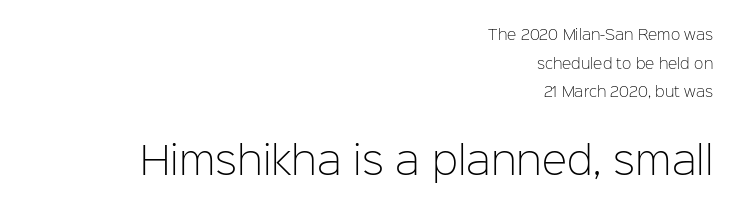
Q: Is the text bold? A: No.
Q: Is the text italic (slanted)? A: No, it is upright.
Q: Is the typeface a serif or a sans-serif typeface? A: Sans-serif.
Q: Is the text underlined? A: No.
Q: How is the paragraph aligned? A: Right-aligned.
Q: Is the spacing between letters normal or unusually wide? A: Normal.
Q: Is the spacing between lines tight, normal or loose? A: Loose.
Q: Which block of text is set in a larger size, the first (top) or the second (bottom)? A: The second (bottom) one.
Q: Width (condensed, normal, or wide)? A: Normal.
Q: Stroke contrast? A: Low.
Q: x-height? A: Medium.
Q: Monospaced? A: No.
